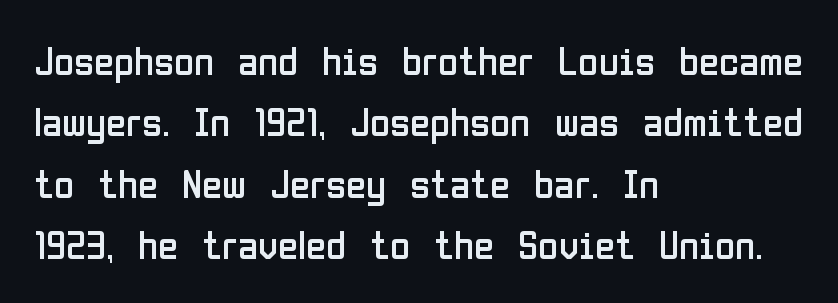
{"serif": "no", "italic": "no", "bold": "no", "weight": "regular", "width": "condensed", "stroke_contrast": "low", "x_height": "medium", "monospaced": "no", "underline": "no", "align": "left", "line_spacing": "normal", "line_spacing_ratio": 1.5, "letter_spacing": "normal", "letter_spacing_em": 0.0, "glyph_px": 41}
